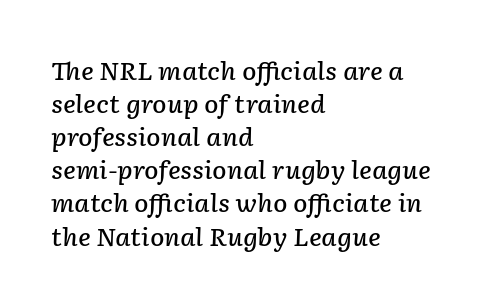
Q: Is the text bold? A: Semi-bold.
Q: Is the text italic (slanted)? A: Yes, it leans right by about 2 degrees.
Q: Is the text underlined? A: No.
Q: How is the paragraph aligned? A: Left-aligned.
Q: Is the spacing between letters normal or unusually wide? A: Normal.
Q: Is the spacing between lines tight, normal or loose? A: Normal.
